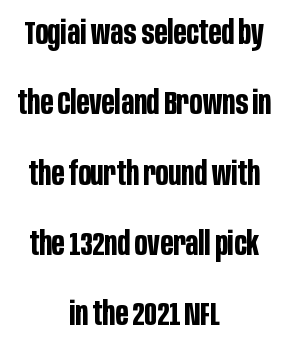
The type is set solid horizontally, with unmodified tracking. Descenders are the only things crossing below the line. The face used here is a sans, in the tradition of grotesques and geometrics. The letters are bold, with thick, heavy strokes. The face used here is proportionally spaced, like ordinary book or web type.
